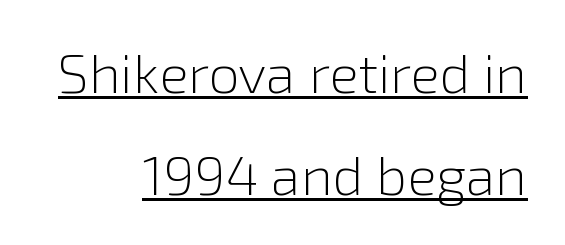
{"serif": "no", "italic": "no", "bold": "no", "weight": "light", "width": "normal", "stroke_contrast": "low", "x_height": "medium", "monospaced": "no", "underline": "yes", "align": "right", "line_spacing_ratio": 1.85, "letter_spacing": "normal", "letter_spacing_em": 0.0, "glyph_px": 55}
